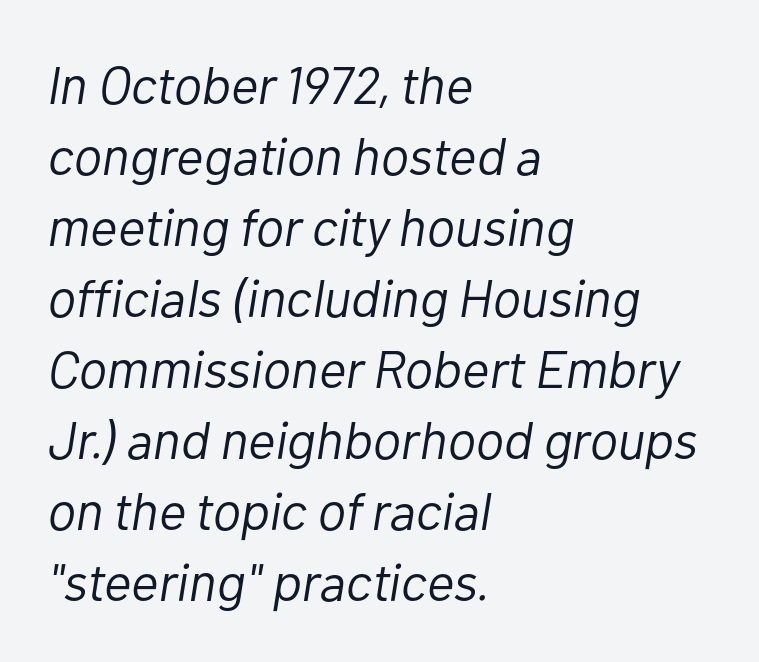
Q: Is the text bold? A: No.
Q: Is the text italic (slanted)? A: Yes, it leans right by about 10 degrees.
Q: Is the text underlined? A: No.
Q: How is the paragraph aligned? A: Left-aligned.
Q: Is the spacing between letters normal or unusually wide? A: Normal.
Q: Is the spacing between lines tight, normal or loose? A: Normal.
Q: Width (condensed, normal, or wide)? A: Normal.
Q: Stroke contrast? A: Low.
Q: x-height? A: Medium.
Q: Monospaced? A: No.
